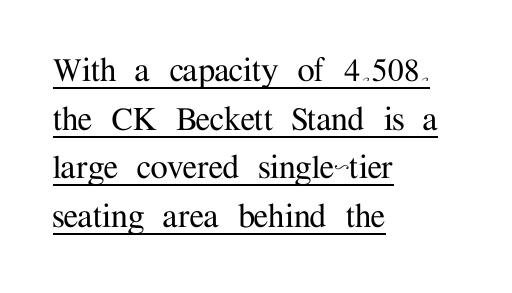
{"serif": "yes", "italic": "no", "width": "normal", "stroke_contrast": "medium", "x_height": "medium", "monospaced": "no", "underline": "yes", "align": "left", "line_spacing": "normal", "line_spacing_ratio": 1.25, "letter_spacing": "normal", "letter_spacing_em": 0.0, "glyph_px": 39}
